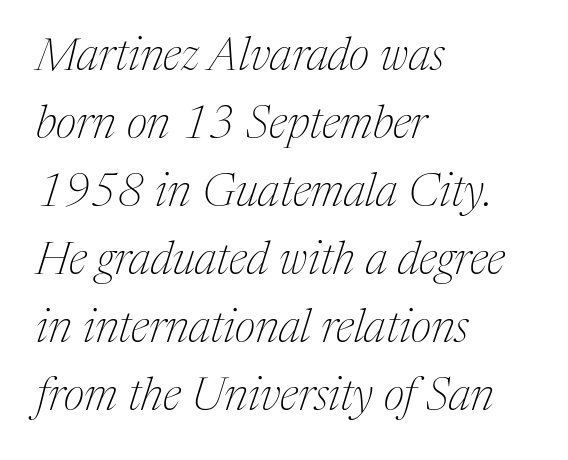
The image shows 46 px thin serif type, italic (leaning right); set left-aligned, normal line spacing (1.48x), normal letter spacing, not underlined; medium stroke contrast and a medium x-height.
